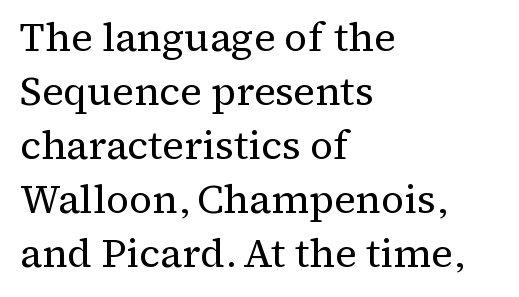
The image shows 40 px regular-weight serif type, upright; set left-aligned, normal line spacing (1.35x), normal letter spacing, not underlined; medium stroke contrast and a medium x-height.
